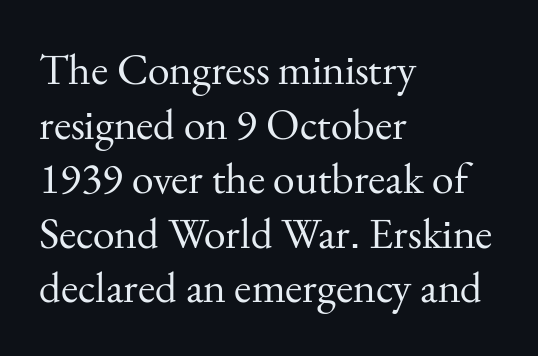
The passage shown is typed in a proportional face where columns would drift. The space directly below the letters is spotless. These lines keep a tight, regular rhythm from letter to letter. On a weight scale, this lands at 450 or below.
